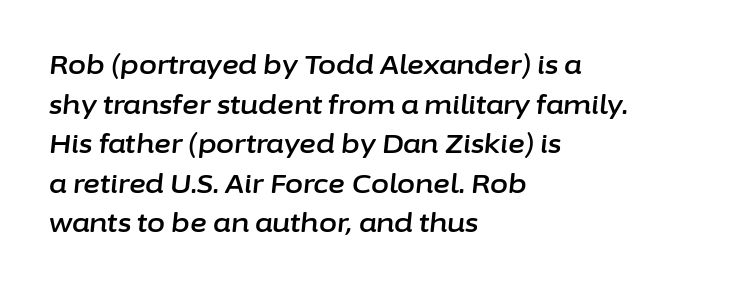
The image shows 26 px text type, italic (leaning right); set left-aligned, normal line spacing (1.52x), normal letter spacing, not underlined.
